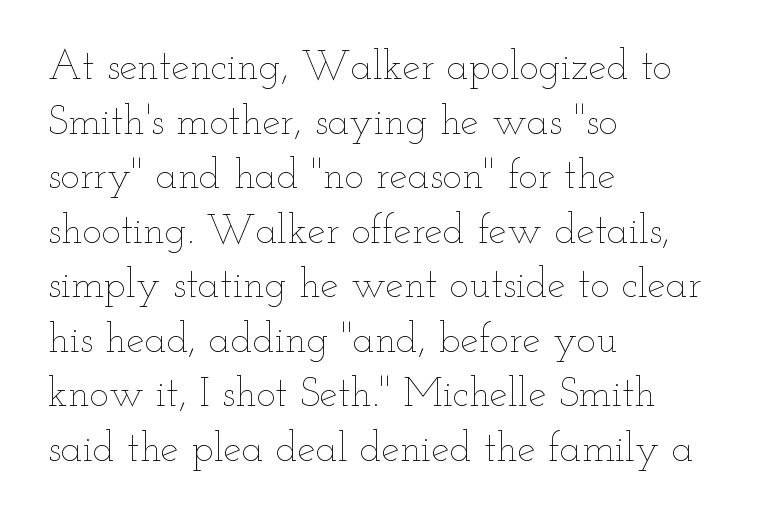
Notice how the stems are strictly vertical — no italics here. Here the designer chose a conventional face with non-uniform glyph widths. Check the space under the baseline: it is left empty. Vertical stems look standard width or narrower in stroke. One-word summary of the alignment: left.
